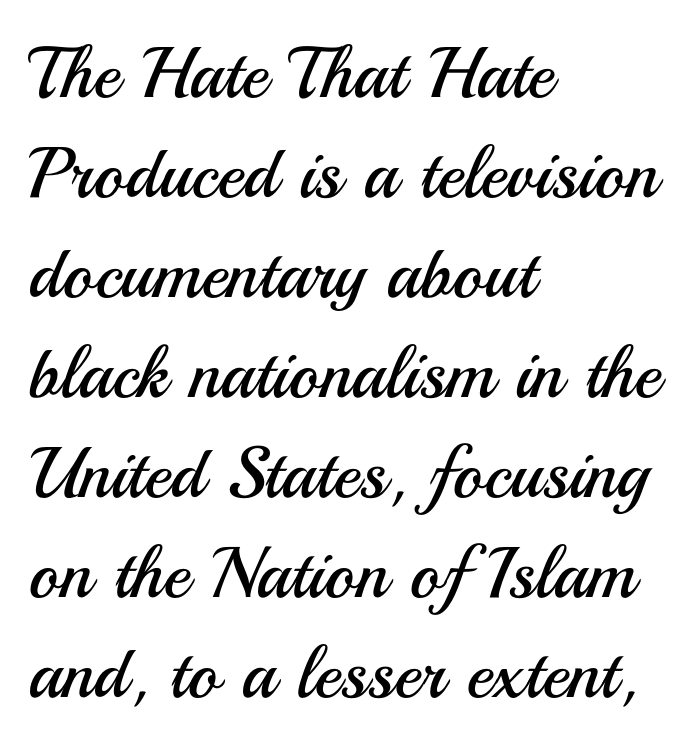
Is this a fixed-width face? No — the glyphs have proportional, varying widths. Tracking here is standard; glyphs follow each other at the usual distance. Each row of text sits above clean, open space.
